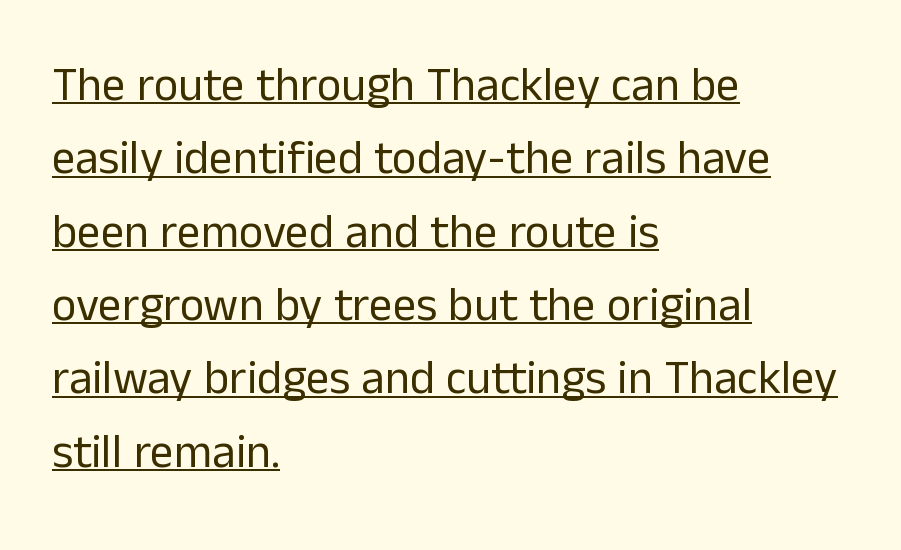
{"serif": "no", "italic": "no", "bold": "no", "weight": "regular", "width": "normal", "stroke_contrast": "low", "x_height": "medium", "monospaced": "no", "underline": "yes", "align": "left", "line_spacing": "normal", "line_spacing_ratio": 1.56, "letter_spacing": "normal", "letter_spacing_em": 0.0, "glyph_px": 47}
